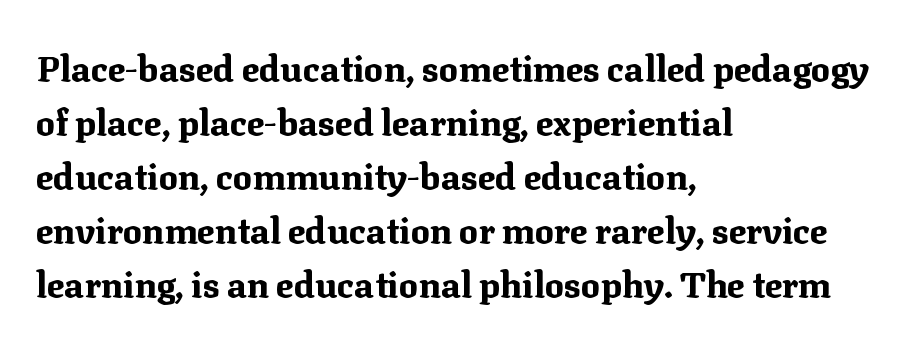
The image shows 36 px bold serif type, upright; set left-aligned, normal line spacing (1.5x), normal letter spacing, not underlined; medium stroke contrast and a medium x-height.
